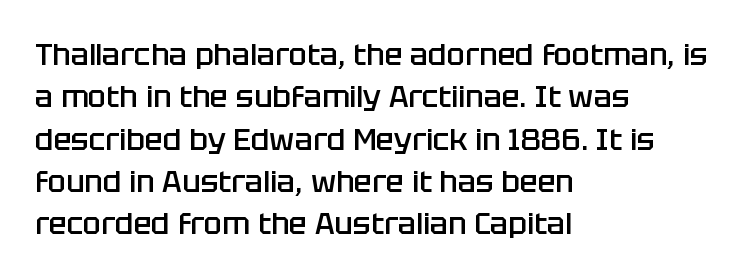
The image shows 30 px semibold sans-serif type, upright; set left-aligned, normal line spacing (1.41x), normal letter spacing, not underlined; low stroke contrast and a large x-height.
